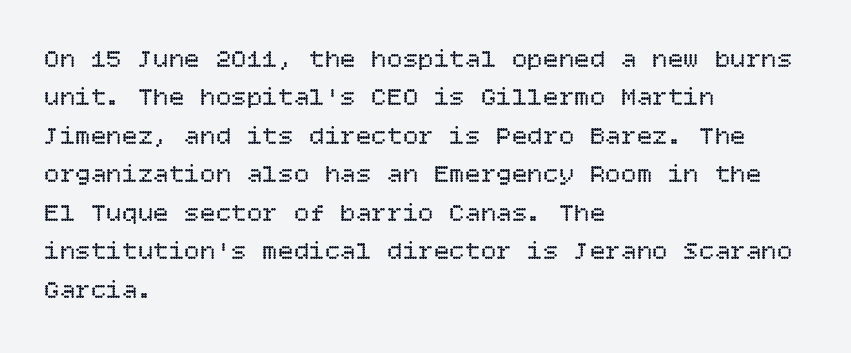
Q: Is the text bold? A: No.
Q: Is the text italic (slanted)? A: No, it is upright.
Q: Is the text underlined? A: No.
Q: How is the paragraph aligned? A: Left-aligned.
Q: Is the spacing between letters normal or unusually wide? A: Normal.
Q: Is the spacing between lines tight, normal or loose? A: Normal.
